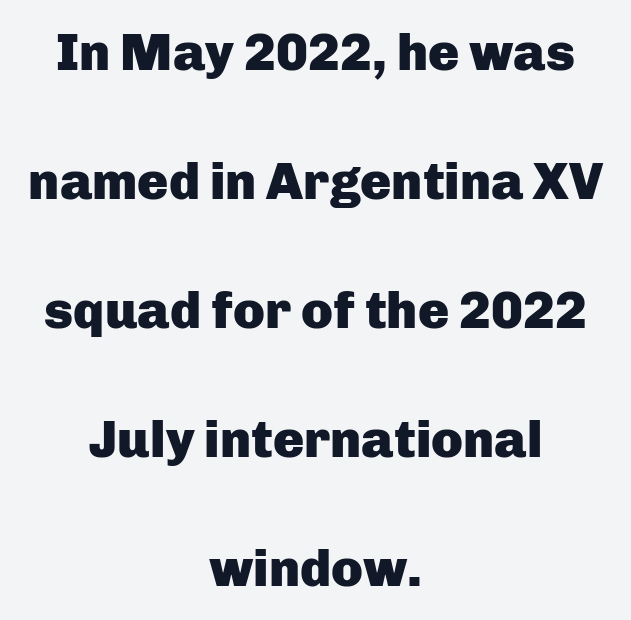
{"serif": "no", "italic": "no", "bold": "yes", "weight": "heavy", "width": "normal", "stroke_contrast": "low", "x_height": "medium", "monospaced": "no", "underline": "no", "align": "center", "line_spacing": "loose", "line_spacing_ratio": 2.48, "letter_spacing": "normal", "letter_spacing_em": 0.0, "glyph_px": 52}
